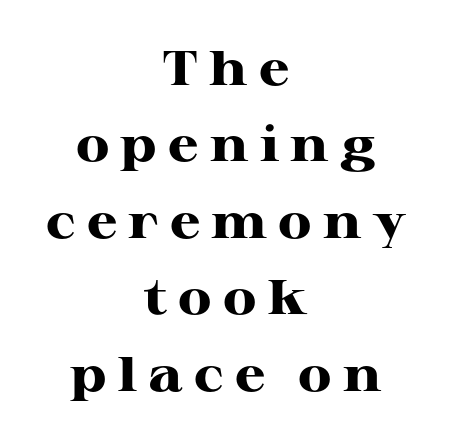
Notice how thick the strokes are: this is what a full bold looks like. Is the letter spacing exaggerated? Yes — the characters are pushed far apart. Vertical strokes here are truly vertical. Casual observation: everything's sitting right in the middle. Is there much room between lines? A standard amount, neither cramped nor airy. Plain, unruled lines of type.
